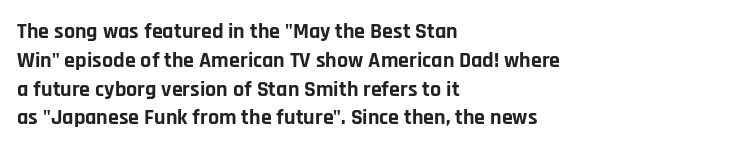
The image shows 22 px bold type, upright; set left-aligned, normal line spacing (1.31x), normal letter spacing, not underlined.
